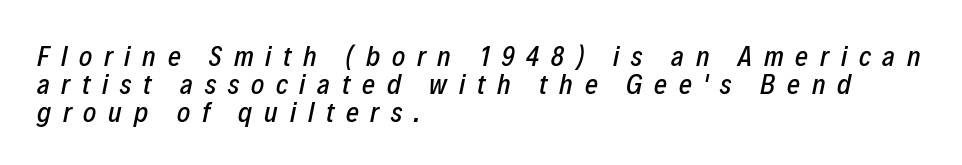
Baseline-to-baseline distance is barely more than the letter height. The glyphs look as if they've been sheared to an angle. Type without underlining. Think of a printed novel: that variable character pitch is what you see here.
